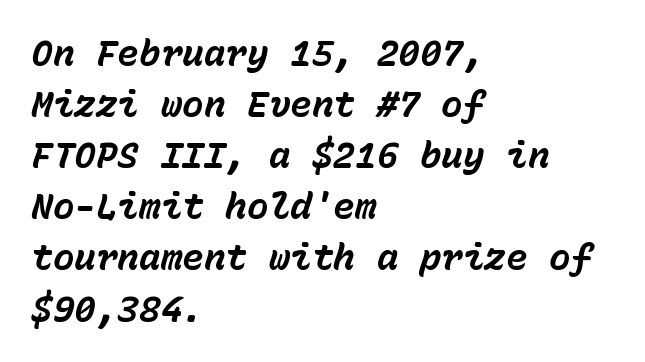
Each letter, wide or thin by design, is forced into the same width here. Descenders hang freely into open space. Italic? Definitely — the glyphs are oblique. Layout note: lines flush left. If you measured baseline to baseline, you'd find a middling distance.
